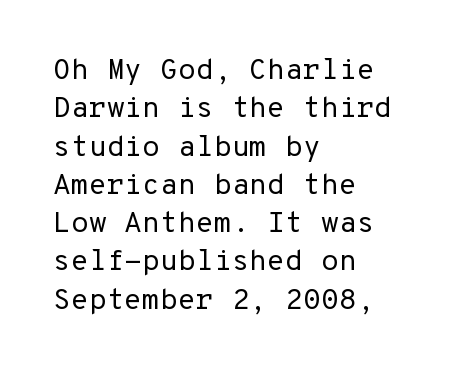
The image shows 29 px regular-weight sans-serif type, upright; set left-aligned, normal line spacing (1.32x), normal letter spacing, not underlined; low stroke contrast and a medium x-height.
